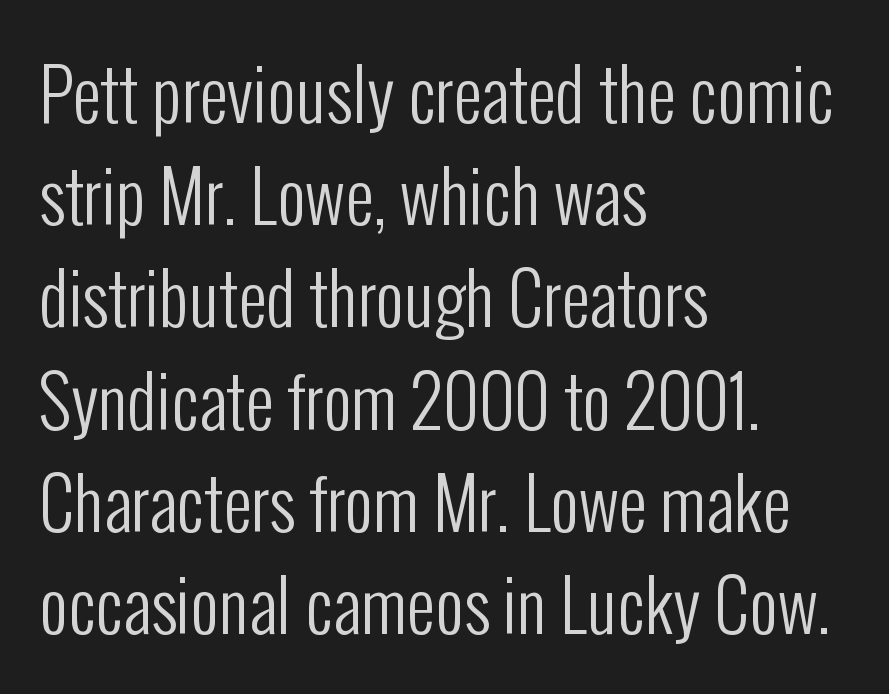
The paragraph shown leans on its left margin. Standard letterfit; no display-style spreading of the glyphs. Ink coverage per letter is moderate at most. These lines sit exactly where default settings would place them.
